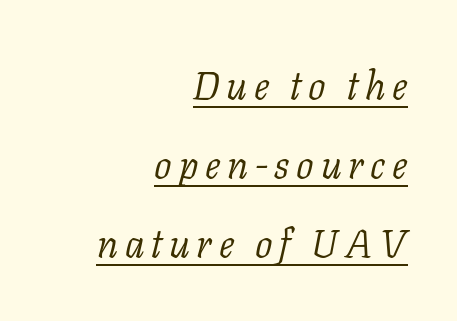
The setting favours the right margin, as signatures and pull-quotes sometimes do. The designer went with a serif here, giving each stem small feet. Note the varied advance widths — an 'i' is clearly narrower than an 'm'. The string is rendered with underlining switched on.
